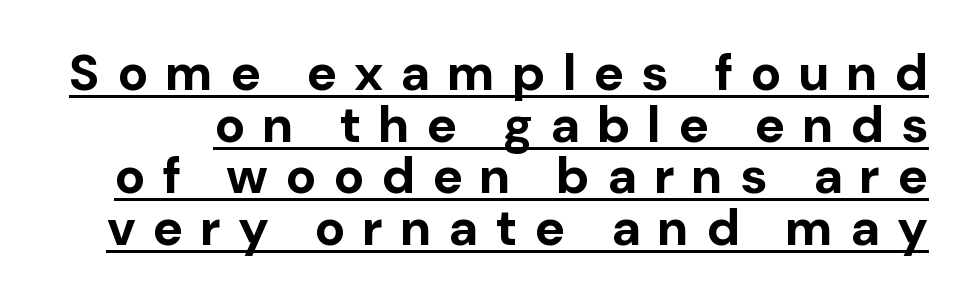
What stands out about the letter spacing? Its width — letters are far apart. Do the characters align in a grid? No, the font is proportional. This sample trades vertical openness for compactness between lines. What weight is shown? A full bold with thick strokes. Font category for this specimen: sans-serif.
